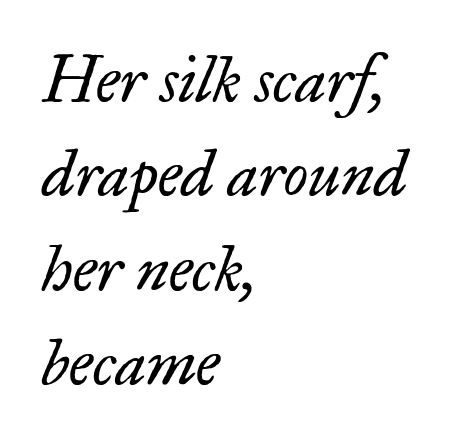
{"serif": "yes", "italic": "yes", "lean": "right", "slant_degrees": 17, "bold": "no", "weight": "regular", "width": "normal", "stroke_contrast": "low", "x_height": "small", "monospaced": "no", "underline": "no", "align": "left", "line_spacing": "normal", "line_spacing_ratio": 1.5, "letter_spacing": "normal", "letter_spacing_em": 0.0, "glyph_px": 63}
